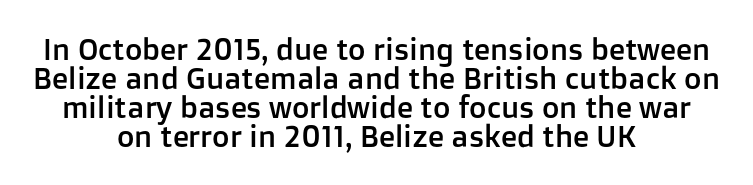
The image shows 30 px sans-serif type, upright; set centered, tight line spacing (0.97x), normal letter spacing, not underlined; low stroke contrast and a medium x-height.
